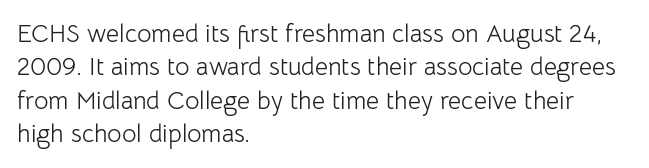
Notice how the stems are strictly vertical — no italics here. Clear beneath every line of the passage. Compared with typical paragraphs, the rows here are spaced about the same. The letters look calm and open, with moderate or lighter stems. Spacing between characters is what you'd get straight out of the box.
